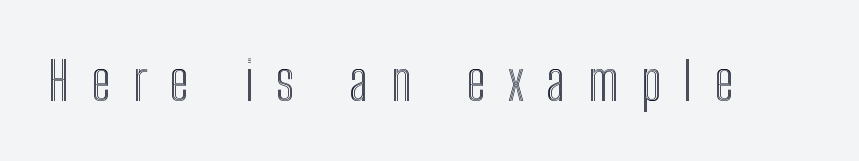
Is the letter spacing exaggerated? Yes — the characters are pushed far apart. Posture: upright roman. The passage shown is typed in a proportional face where columns would drift. The strip under each line holds only bare page.
